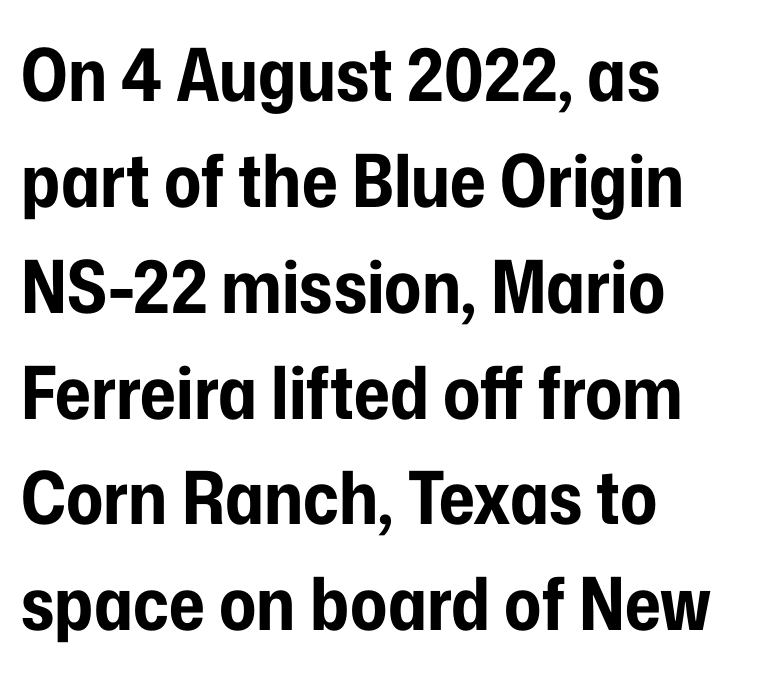
The rendering uses a moderate line-height, typical for paragraphs. A classic flush-left, rag-right setting is used for this passage. Here the glyphs are tracked normally, forming tight word shapes. Nope, no serifs anywhere on these letters. The strokes are fattened all the way to bold.
